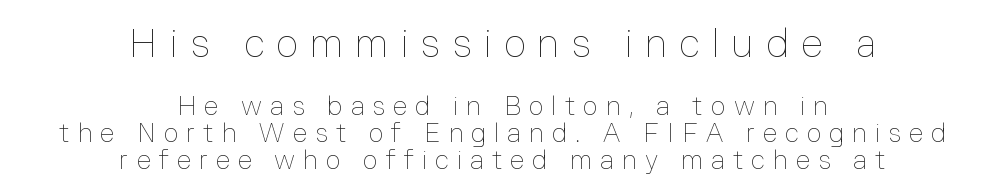
{"italic": "no", "bold": "no", "weight": "thin", "width": "normal", "stroke_contrast": "low", "x_height": "medium", "monospaced": "no", "underline": "no", "align": "center", "line_spacing": "tight", "line_spacing_ratio": 1.03, "letter_spacing": "wide", "letter_spacing_em": 0.31, "larger_block": "first", "size_ratio": 1.5, "glyph_px": 39}
